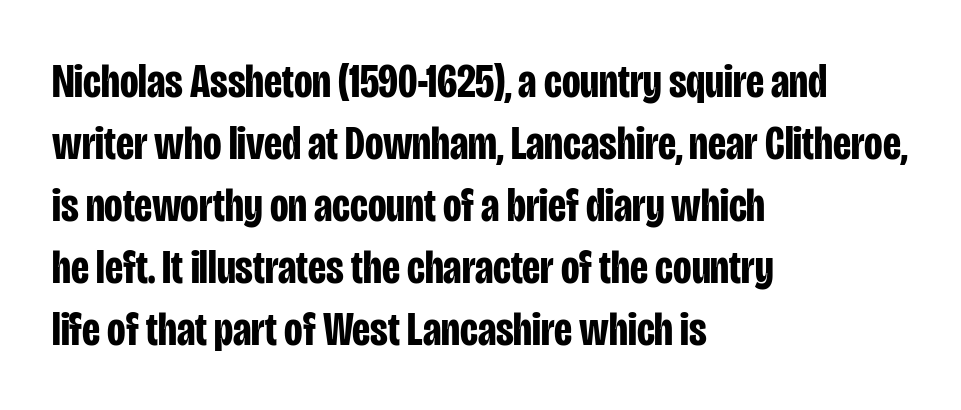
Q: Is the text bold? A: Yes.
Q: Is the text italic (slanted)? A: No, it is upright.
Q: Is the typeface a serif or a sans-serif typeface? A: Sans-serif.
Q: Is the text underlined? A: No.
Q: How is the paragraph aligned? A: Left-aligned.
Q: Is the spacing between letters normal or unusually wide? A: Normal.
Q: Is the spacing between lines tight, normal or loose? A: Normal.
Q: Width (condensed, normal, or wide)? A: Condensed.
Q: Stroke contrast? A: Low.
Q: x-height? A: Large.
Q: Monospaced? A: No.
